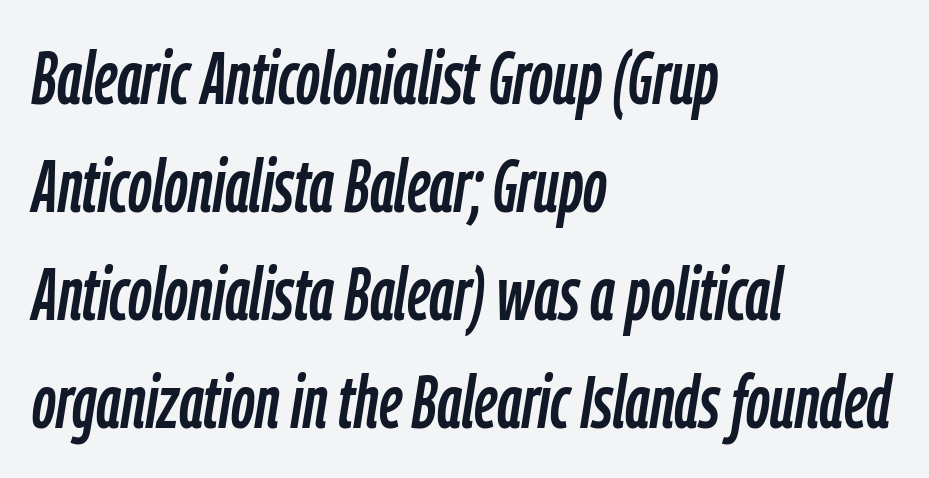
The image shows 74 px condensed type, italic (leaning right); set left-aligned, normal line spacing (1.46x), normal letter spacing, not underlined; low stroke contrast and a medium x-height.
